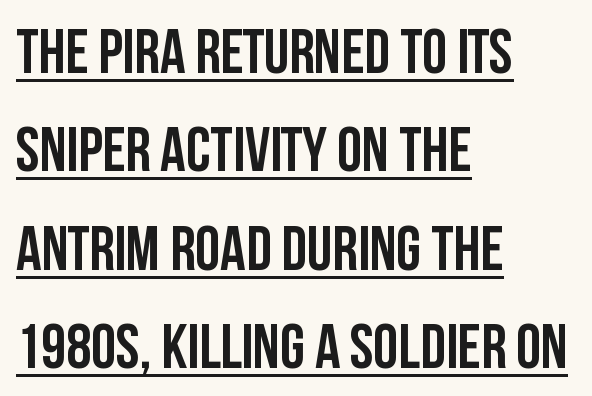
Q: Is the text bold? A: Yes.
Q: Is the text italic (slanted)? A: No, it is upright.
Q: Is the typeface a serif or a sans-serif typeface? A: Sans-serif.
Q: Is the text underlined? A: Yes.
Q: How is the paragraph aligned? A: Left-aligned.
Q: Is the spacing between letters normal or unusually wide? A: Normal.
Q: Is the spacing between lines tight, normal or loose? A: Normal.
Q: Width (condensed, normal, or wide)? A: Condensed.
Q: Stroke contrast? A: Low.
Q: x-height? A: Large.
Q: Monospaced? A: No.
